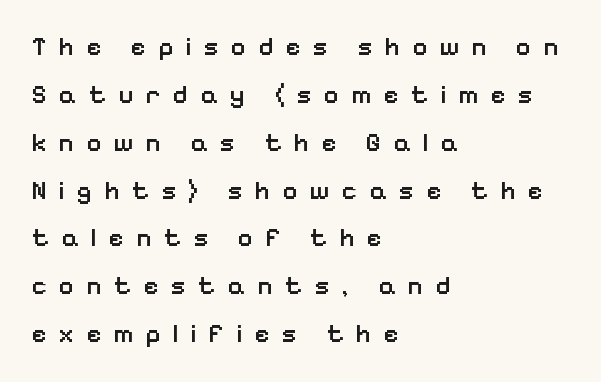
{"italic": "no", "bold": "semi", "underline": "no", "align": "left", "line_spacing_ratio": 1.84, "letter_spacing": "wide", "letter_spacing_em": 0.46, "glyph_px": 26}
